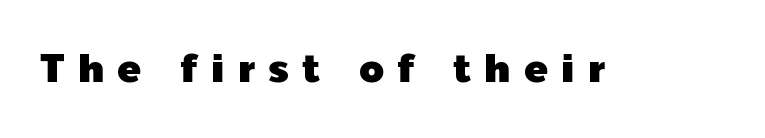
Q: Is the text italic (slanted)? A: No, it is upright.
Q: Is the typeface a serif or a sans-serif typeface? A: Sans-serif.
Q: Is the text underlined? A: No.
Q: Is the spacing between letters normal or unusually wide? A: Unusually wide.
Q: Width (condensed, normal, or wide)? A: Normal.
Q: x-height? A: Medium.
Q: Monospaced? A: No.
